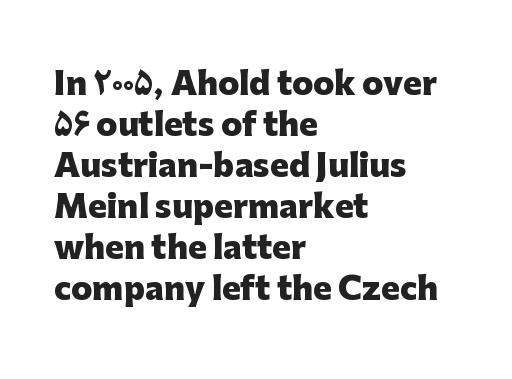
Do the characters align in a grid? No, the font is proportional. Classification — sans serif. Emphasis by weight is at full strength: bold. Summary of vertical rhythm: regular, with standard interline spacing.
